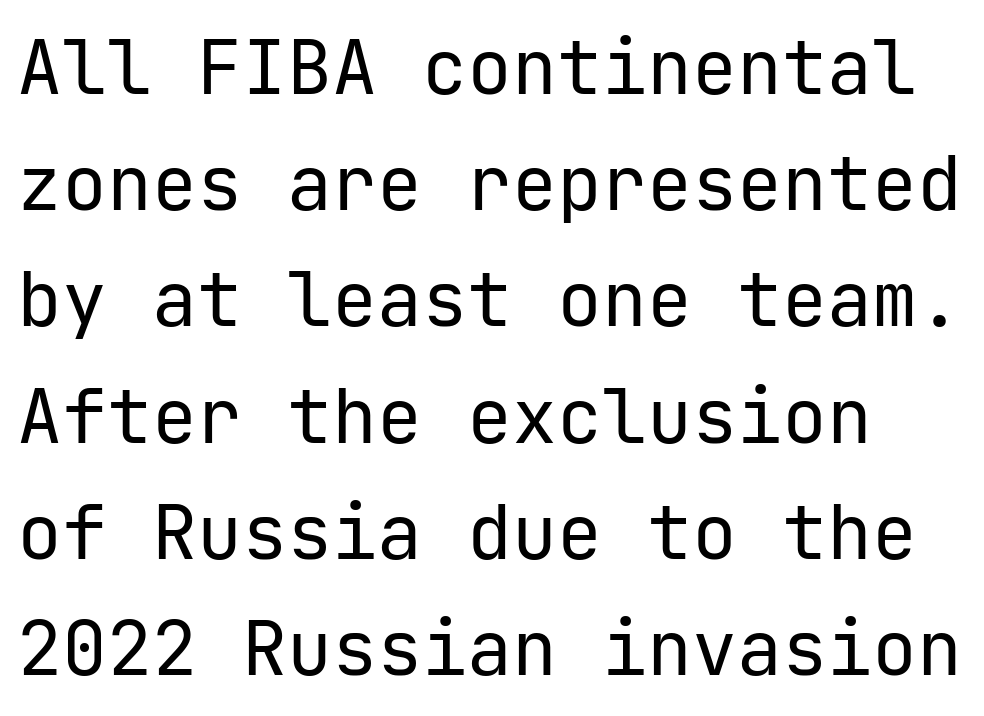
The specimen omits any rule beneath the text block's lines. Type style note: lacks serifs. Is there any slant? The stems are plumb. Students, note that the glyphs here touch the page at normal intervals. Horizontal bands of white between lines are of average thickness.
